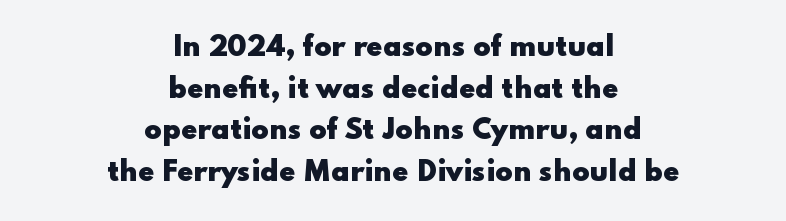
{"italic": "no", "bold": "yes", "underline": "no", "align": "center", "line_spacing": "normal", "line_spacing_ratio": 1.6, "letter_spacing": "normal", "letter_spacing_em": 0.0, "glyph_px": 26}
